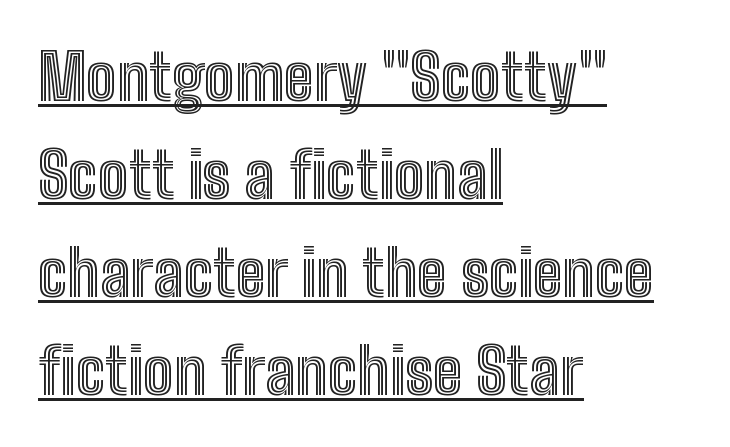
{"italic": "no", "width": "condensed", "x_height": "medium", "monospaced": "no", "underline": "yes", "align": "left", "line_spacing": "normal", "line_spacing_ratio": 1.53, "letter_spacing": "normal", "letter_spacing_em": 0.0, "glyph_px": 64}
